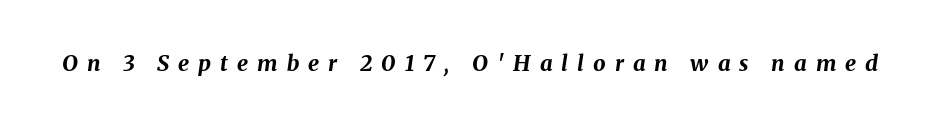
Tracking value appears strongly positive — letters spread wide. Italic: yes, the glyphs are oblique. Caption: bold face, heavy strokes. The glyphs are unaccompanied by any horizontal stroke below them.
